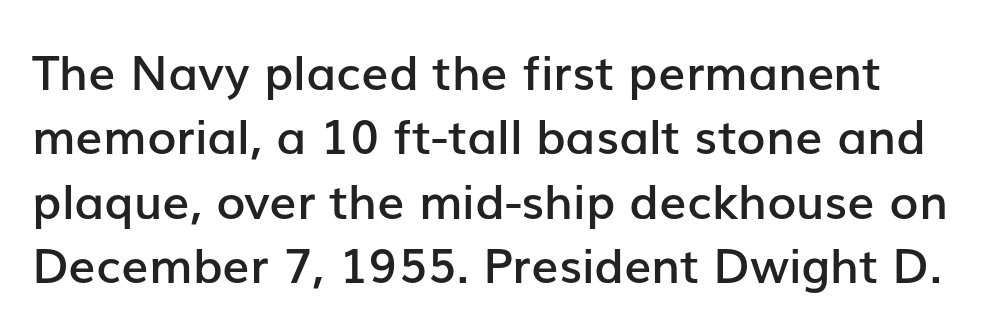
The image shows 48 px semibold sans-serif type, upright; set normal line spacing (1.34x), normal letter spacing, not underlined; low stroke contrast and a medium x-height.
